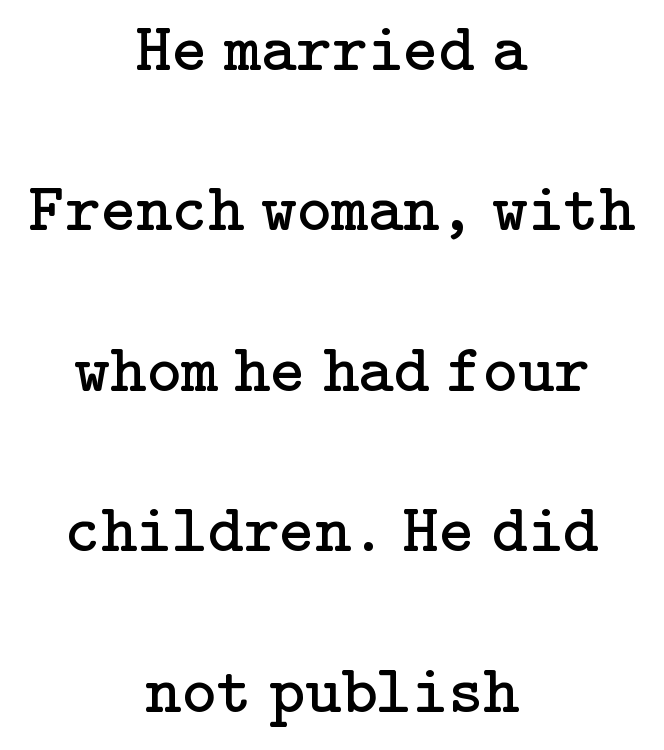
The image shows 68 px regular-weight serif type, upright; set centered, loose line spacing (2.36x), normal letter spacing, not underlined; low stroke contrast and a medium x-height.
